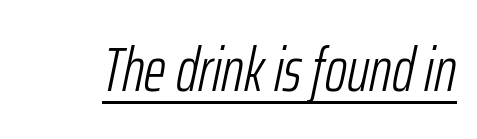
Q: Is the text bold? A: No.
Q: Is the text italic (slanted)? A: Yes, it leans right by about 12 degrees.
Q: Is the text underlined? A: Yes.
Q: Is the spacing between letters normal or unusually wide? A: Normal.
Q: Width (condensed, normal, or wide)? A: Condensed.
Q: Stroke contrast? A: Low.
Q: x-height? A: Medium.
Q: Monospaced? A: No.
